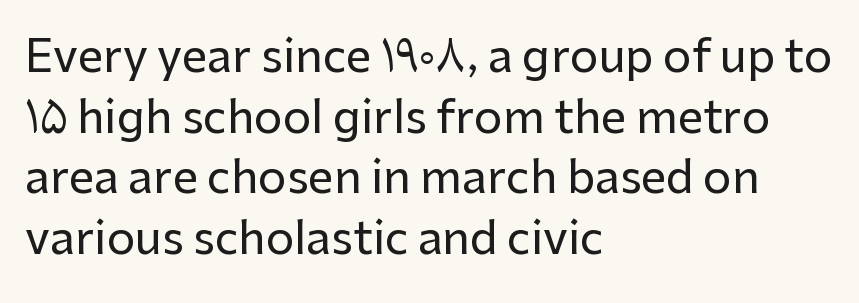
Q: Is the text italic (slanted)? A: No, it is upright.
Q: Is the typeface a serif or a sans-serif typeface? A: Sans-serif.
Q: Is the text underlined? A: No.
Q: How is the paragraph aligned? A: Left-aligned.
Q: Is the spacing between letters normal or unusually wide? A: Normal.
Q: Is the spacing between lines tight, normal or loose? A: Normal.
Q: Width (condensed, normal, or wide)? A: Normal.
Q: Stroke contrast? A: Low.
Q: x-height? A: Medium.
Q: Monospaced? A: No.
